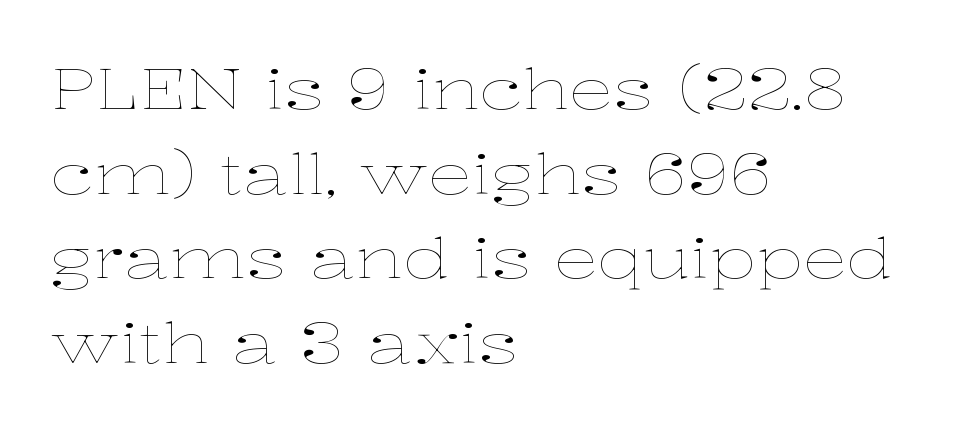
The image shows 56 px thin, wide type, upright; set left-aligned, normal line spacing (1.51x), normal letter spacing, not underlined; low stroke contrast and a medium x-height.
